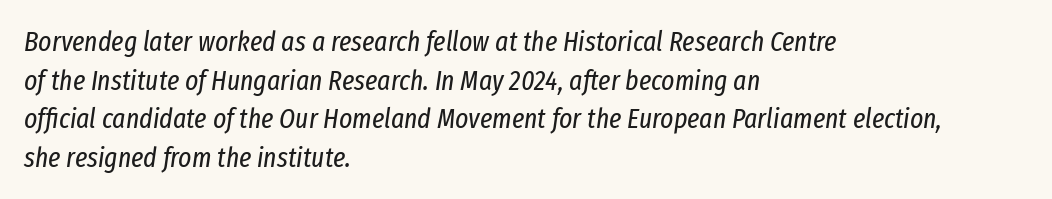
Stem width sits at or under what a default text font uses. Varying glyph widths throughout — classic text-font behaviour. This sample uses an oblique cut, with every glyph tilted off the vertical. Words float on clear page, feet unadorned. Leading: standard. Visually the block forms a straight wall on the left and a jagged coastline on the right.
